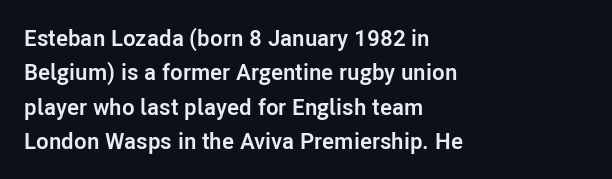
The image shows 23 px bold type, upright; set left-aligned, normal line spacing (1.49x), normal letter spacing, not underlined.
